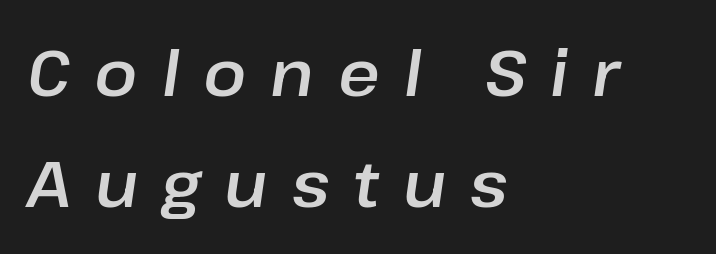
{"italic": "yes", "lean": "right", "slant_degrees": 8, "width": "normal", "stroke_contrast": "low", "x_height": "medium", "monospaced": "no", "underline": "no", "align": "left", "line_spacing_ratio": 1.74, "letter_spacing": "wide", "letter_spacing_em": 0.37, "glyph_px": 64}
